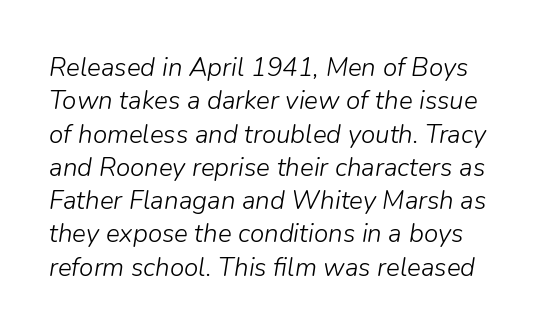
{"italic": "yes", "lean": "right", "slant_degrees": 9, "bold": "no", "underline": "no", "line_spacing": "normal", "line_spacing_ratio": 1.28, "letter_spacing": "normal", "letter_spacing_em": 0.0, "glyph_px": 26}
